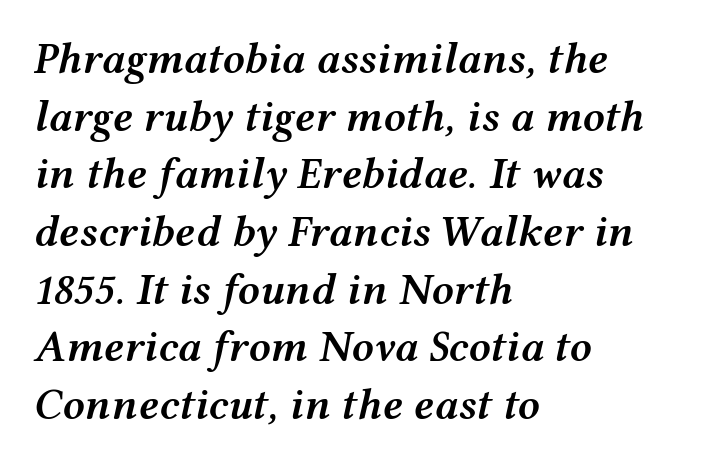
{"italic": "yes", "lean": "right", "slant_degrees": 12, "bold": "semi", "weight": "semibold", "width": "wide", "stroke_contrast": "medium", "x_height": "medium", "monospaced": "no", "underline": "no", "align": "left", "line_spacing": "normal", "line_spacing_ratio": 1.31, "letter_spacing": "normal", "letter_spacing_em": 0.0, "glyph_px": 44}
